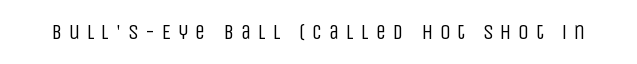
Q: Is the text bold? A: No.
Q: Is the text italic (slanted)? A: No, it is upright.
Q: Is the text underlined? A: No.
Q: Is the spacing between letters normal or unusually wide? A: Unusually wide.
